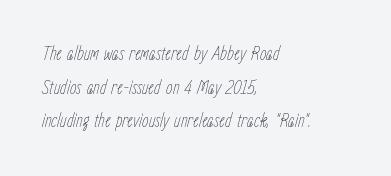
Q: Is the text bold? A: No.
Q: Is the text italic (slanted)? A: Yes, it leans right by about 15 degrees.
Q: Is the text underlined? A: No.
Q: How is the paragraph aligned? A: Left-aligned.
Q: Is the spacing between letters normal or unusually wide? A: Normal.
Q: Is the spacing between lines tight, normal or loose? A: Normal.
